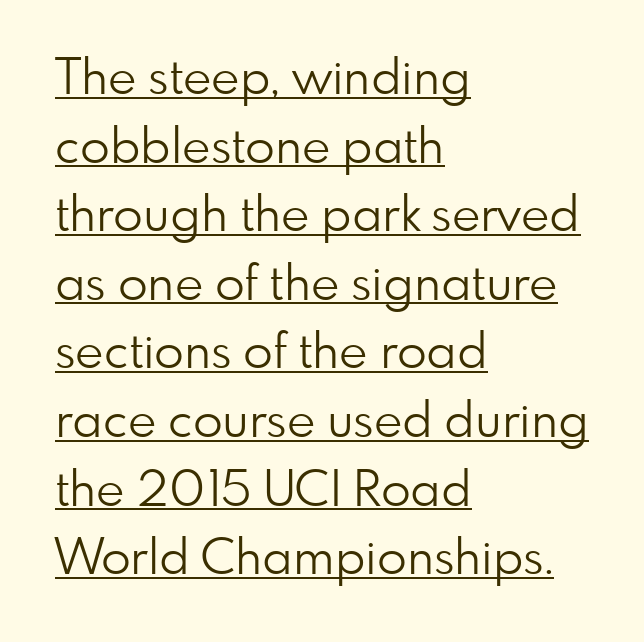
Descenders here cross a horizontal rule under the line. A typesetter would call this leading conventional body-copy spacing. Observe the ordinary spacing: letters are neighbours, not strangers. Ascenders rise straight up at ninety degrees. Each letter keeps its own natural width here, so spacing adapts to shape.
